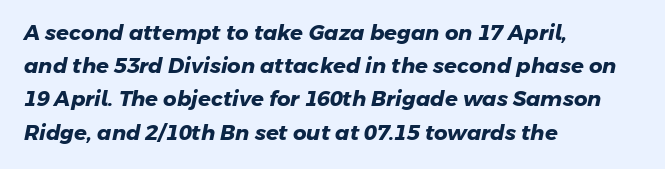
{"bold": "yes", "underline": "no", "align": "left", "line_spacing": "normal", "line_spacing_ratio": 1.58, "letter_spacing": "normal", "letter_spacing_em": 0.0, "glyph_px": 21}
